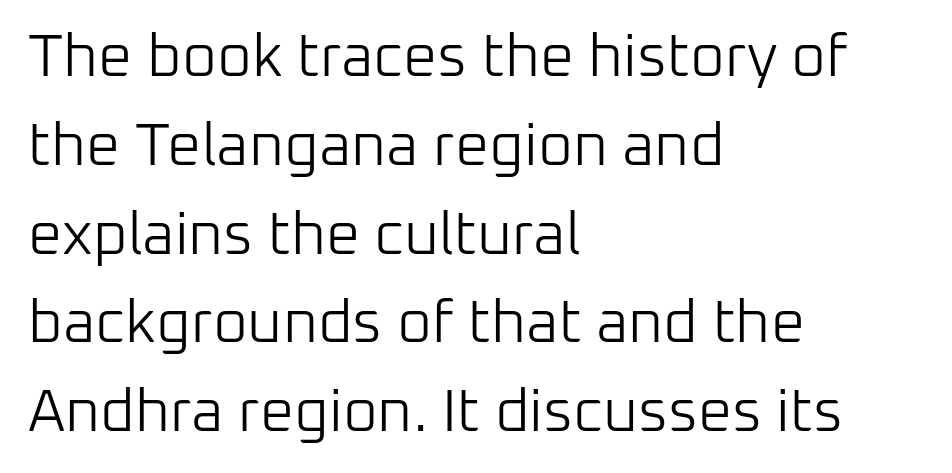
{"serif": "no", "italic": "no", "bold": "no", "weight": "light", "width": "normal", "stroke_contrast": "low", "x_height": "medium", "monospaced": "no", "underline": "no", "align": "left", "line_spacing": "normal", "line_spacing_ratio": 1.48, "letter_spacing": "normal", "letter_spacing_em": 0.0, "glyph_px": 60}
